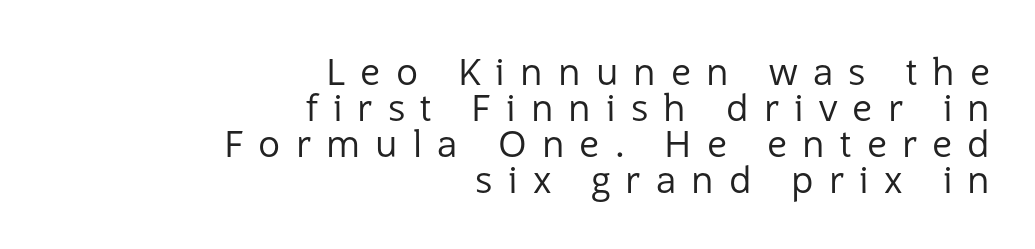
The image shows 37 px regular-weight sans-serif type, upright; set right-aligned, tight line spacing (0.97x), unusually wide letter spacing (+0.41 em), not underlined; low stroke contrast and a medium x-height.
